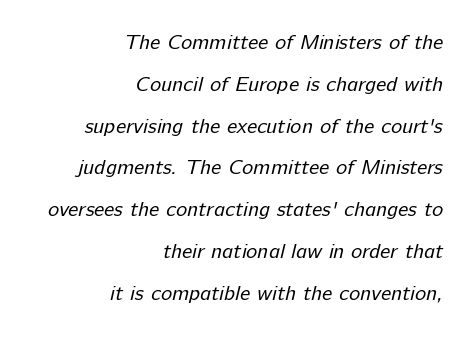
Q: Is the text bold? A: No.
Q: Is the text underlined? A: No.
Q: How is the paragraph aligned? A: Right-aligned.
Q: Is the spacing between letters normal or unusually wide? A: Normal.
Q: Is the spacing between lines tight, normal or loose? A: Loose.
